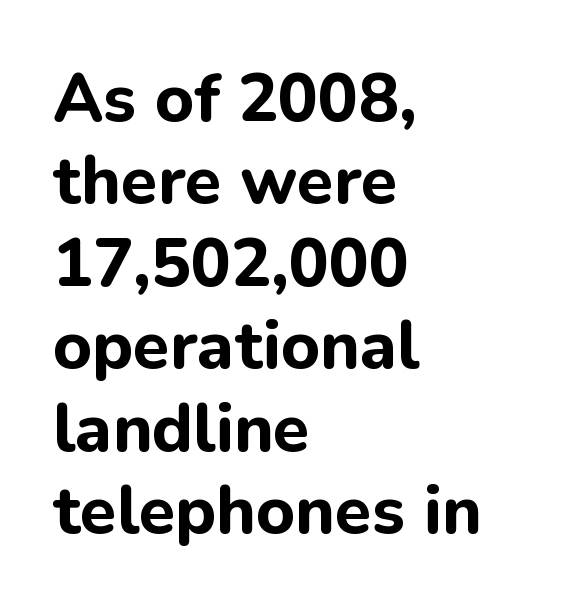
{"serif": "no", "italic": "no", "bold": "yes", "weight": "bold", "width": "normal", "stroke_contrast": "low", "x_height": "medium", "monospaced": "no", "underline": "no", "align": "left", "line_spacing_ratio": 1.23, "letter_spacing": "normal", "letter_spacing_em": 0.0, "glyph_px": 67}
